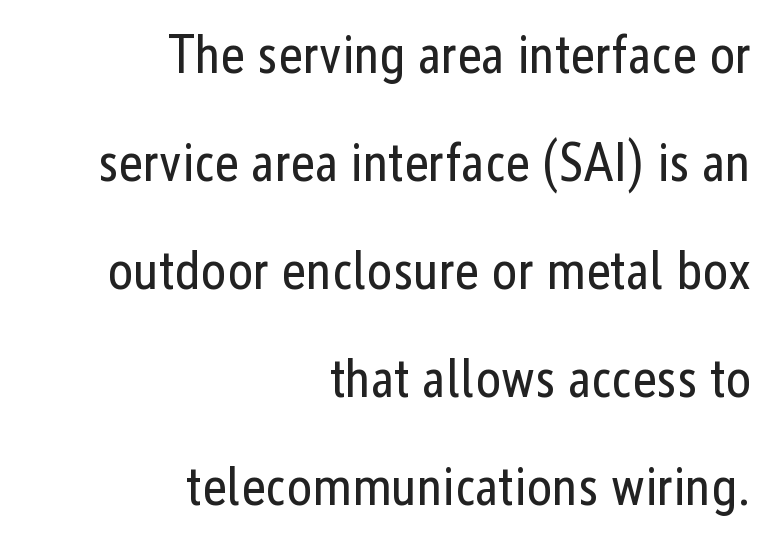
The image shows 54 px regular-weight, condensed sans-serif type, upright; set right-aligned, loose line spacing (2.0x), normal letter spacing, not underlined; low stroke contrast and a medium x-height.
